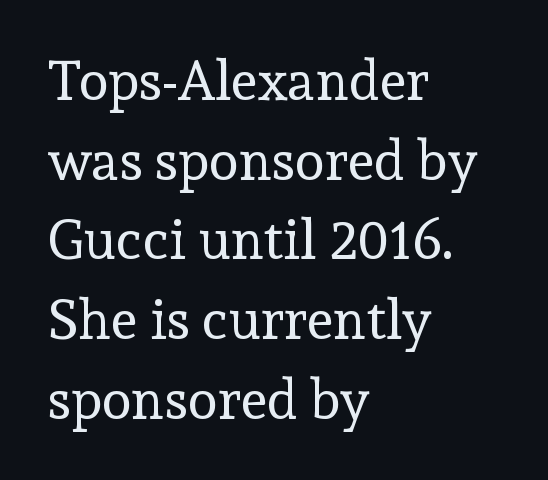
The image shows 55 px regular-weight serif type, upright; set left-aligned, normal line spacing (1.45x), normal letter spacing, not underlined; a medium x-height.
